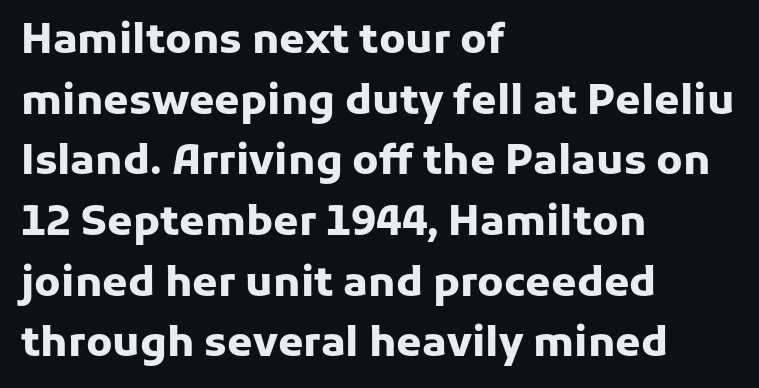
Q: Is the text bold? A: Yes.
Q: Is the text italic (slanted)? A: No, it is upright.
Q: Is the typeface a serif or a sans-serif typeface? A: Sans-serif.
Q: Is the text underlined? A: No.
Q: How is the paragraph aligned? A: Left-aligned.
Q: Is the spacing between letters normal or unusually wide? A: Normal.
Q: Is the spacing between lines tight, normal or loose? A: Normal.
Q: Width (condensed, normal, or wide)? A: Normal.
Q: Stroke contrast? A: Low.
Q: x-height? A: Medium.
Q: Monospaced? A: No.
